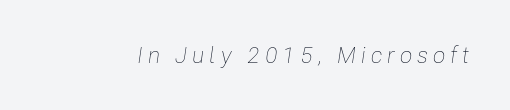
{"italic": "yes", "lean": "right", "slant_degrees": 8, "bold": "no", "underline": "no", "letter_spacing": "wide", "letter_spacing_em": 0.21, "glyph_px": 23}
